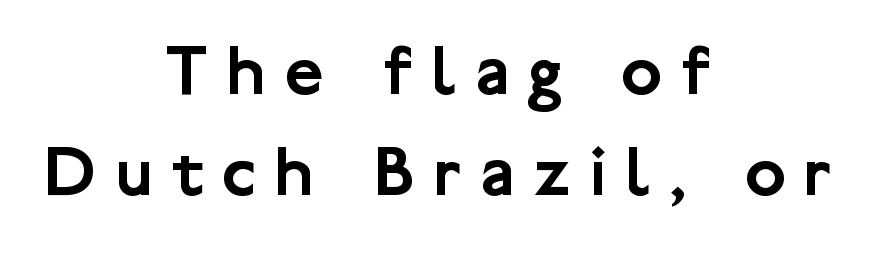
The passage shown is not underscored anywhere. The axis of the letterforms is exactly vertical. Layout note: lines centered. There is plenty of visible air inserted between adjacent glyphs.
